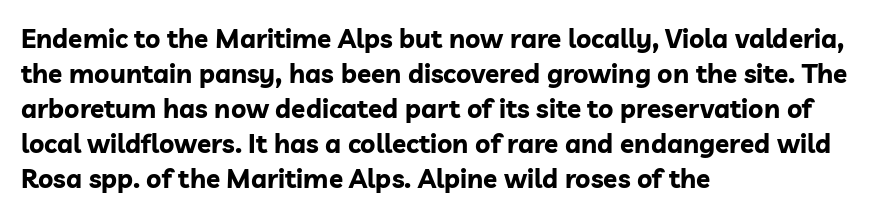
The image shows 26 px bold type, upright; set left-aligned, normal line spacing (1.35x), normal letter spacing, not underlined.
